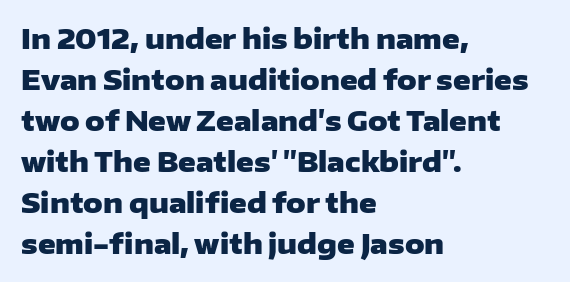
Line beginnings align vertically; line endings do not. Between one letter and the next there's only the usual sliver of space. Notice how descenders clear the ascenders below comfortably — that's standard leading. Does the lettering tilt? It doesn't — this is upright. Letters rest on an invisible, unmarked baseline.
